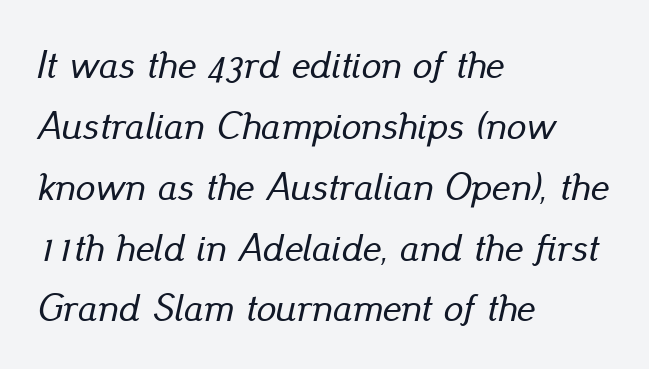
{"italic": "yes", "lean": "right", "slant_degrees": 13, "width": "normal", "stroke_contrast": "low", "x_height": "small", "monospaced": "no", "underline": "no", "align": "left", "line_spacing": "normal", "line_spacing_ratio": 1.56, "letter_spacing": "normal", "letter_spacing_em": 0.0, "glyph_px": 39}
